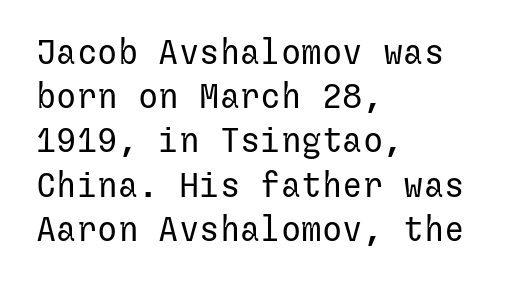
The image shows 34 px regular-weight sans-serif type, upright; set left-aligned, normal line spacing (1.3x), normal letter spacing, not underlined; low stroke contrast and a medium x-height.
